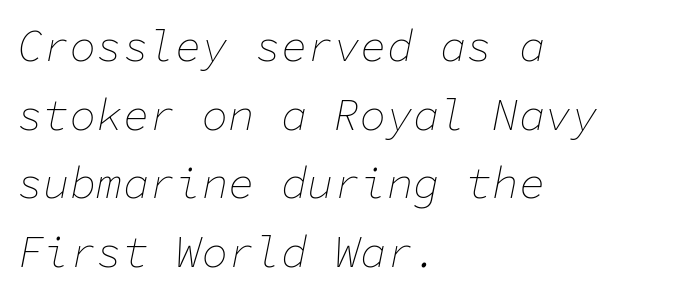
{"italic": "yes", "lean": "right", "slant_degrees": 11, "bold": "no", "weight": "thin", "width": "normal", "stroke_contrast": "low", "x_height": "medium", "monospaced": "yes", "underline": "no", "align": "left", "line_spacing": "normal", "line_spacing_ratio": 1.56, "letter_spacing": "normal", "letter_spacing_em": 0.0, "glyph_px": 44}
